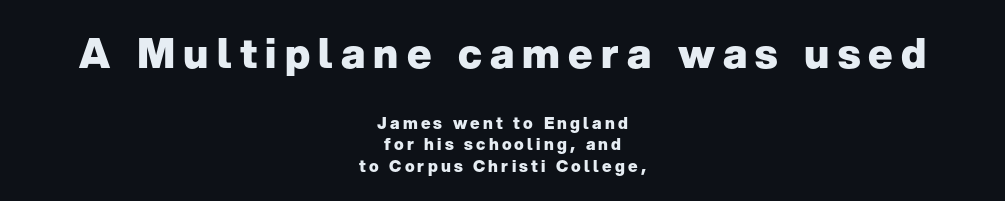
{"serif": "no", "italic": "no", "bold": "yes", "weight": "heavy", "width": "normal", "stroke_contrast": "low", "x_height": "medium", "monospaced": "no", "underline": "no", "align": "center", "line_spacing": "normal", "line_spacing_ratio": 1.36, "letter_spacing": "wide", "letter_spacing_em": 0.2, "larger_block": "first", "size_ratio": 2.56, "glyph_px": 41}
